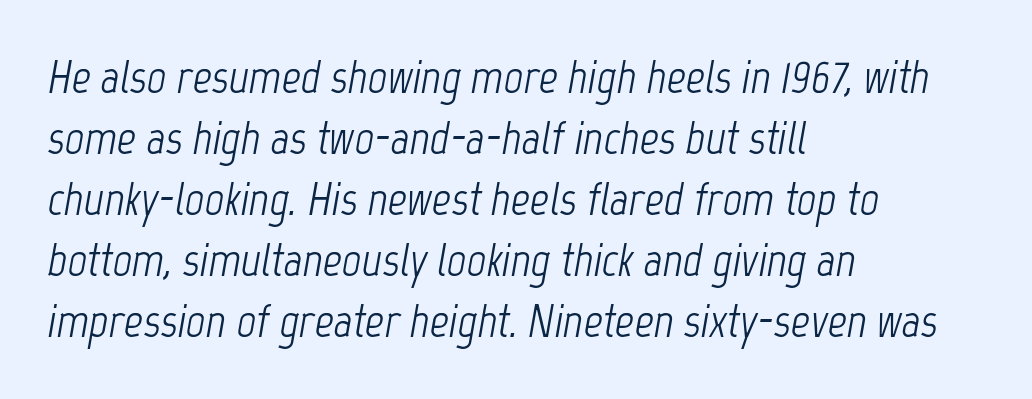
Q: Is the text bold? A: No.
Q: Is the text italic (slanted)? A: Yes, it leans right by about 12 degrees.
Q: Is the text underlined? A: No.
Q: How is the paragraph aligned? A: Left-aligned.
Q: Is the spacing between letters normal or unusually wide? A: Normal.
Q: Is the spacing between lines tight, normal or loose? A: Normal.
Q: Width (condensed, normal, or wide)? A: Condensed.
Q: Stroke contrast? A: Low.
Q: x-height? A: Medium.
Q: Monospaced? A: No.
